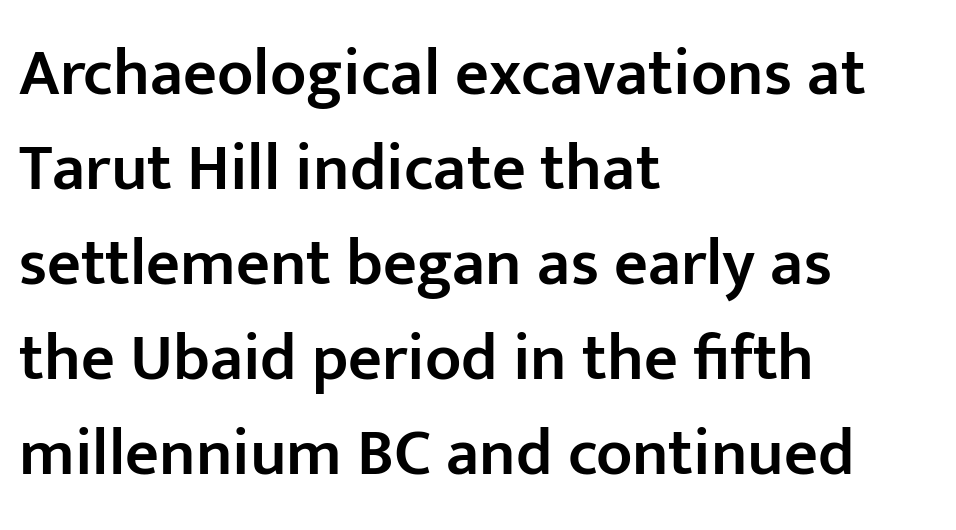
The image shows 66 px semibold sans-serif type, upright; set left-aligned, normal line spacing (1.44x), normal letter spacing, not underlined; low stroke contrast and a medium x-height.
